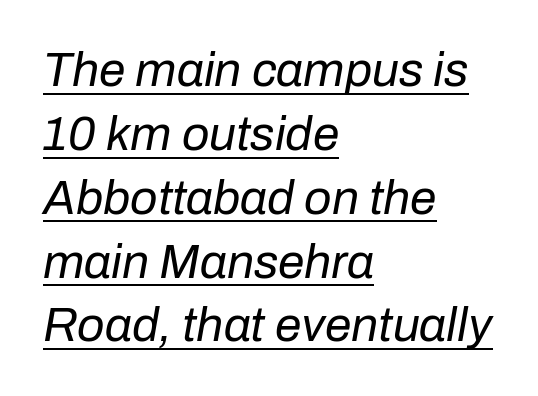
The words here are underlined. These lines are set flush left with a ragged right edge. Bold? No — there's no thickening of the strokes. These lines keep a tight, regular rhythm from letter to letter. Baseline-to-baseline distance is the conventional proportion of letter height.
